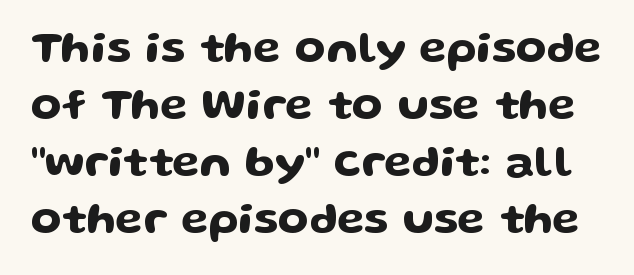
{"serif": "no", "italic": "no", "width": "wide", "stroke_contrast": "low", "x_height": "medium", "monospaced": "no", "underline": "no", "line_spacing": "normal", "line_spacing_ratio": 1.27, "letter_spacing": "normal", "letter_spacing_em": 0.0, "glyph_px": 45}
